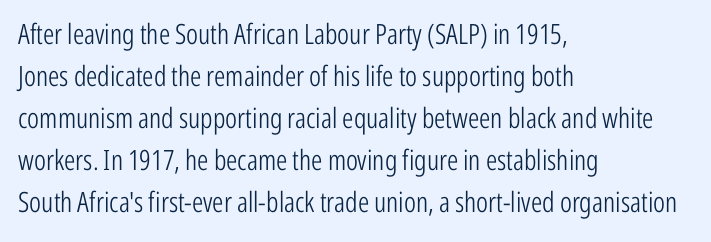
What's the leading like? Ordinary, nothing unusual. Caption: multi-line text, flush left, ragged right. You could not count columns in this text — the font is proportionally spaced. No extra ink here — the face is not bold.
